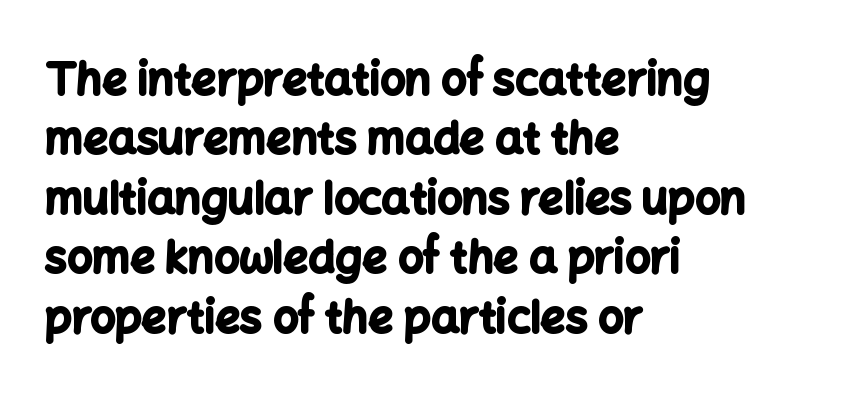
Successive baselines arrive at the customary interval. Italic: no, the glyphs are upright roman. Each letter keeps its own natural width here, so spacing adapts to shape. The space directly below the letters is spotless. Heavy-handed strokes throughout: this text is bold.
